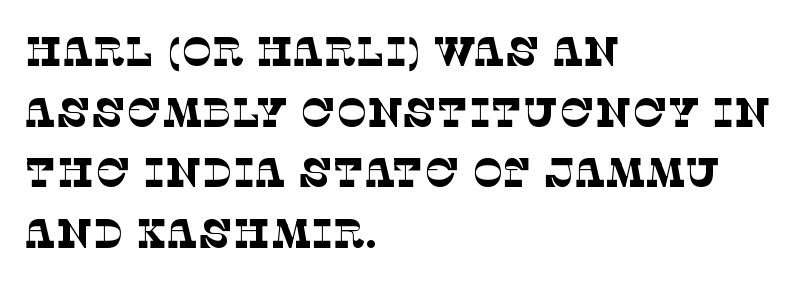
The image shows 41 px thin serif type; set left-aligned, normal line spacing (1.48x), normal letter spacing, not underlined; low stroke contrast and a large x-height.
